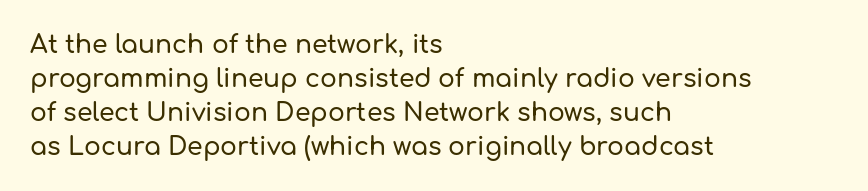
{"italic": "no", "underline": "no", "align": "left", "line_spacing": "normal", "line_spacing_ratio": 1.36, "letter_spacing": "normal", "letter_spacing_em": 0.0, "glyph_px": 25}
